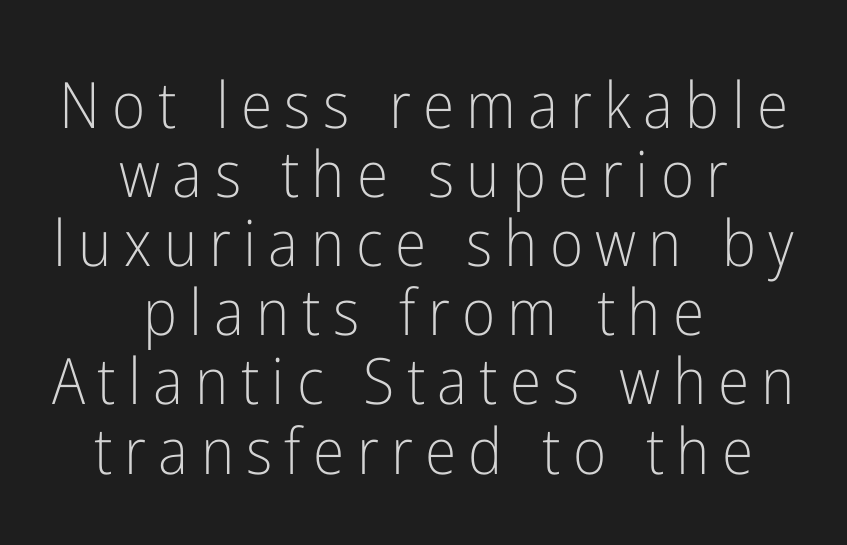
Q: Is the text bold? A: No.
Q: Is the text italic (slanted)? A: No, it is upright.
Q: Is the typeface a serif or a sans-serif typeface? A: Sans-serif.
Q: Is the text underlined? A: No.
Q: How is the paragraph aligned? A: Centered.
Q: Is the spacing between lines tight, normal or loose? A: Tight.
Q: Width (condensed, normal, or wide)? A: Condensed.
Q: Stroke contrast? A: Low.
Q: x-height? A: Medium.
Q: Monospaced? A: No.
